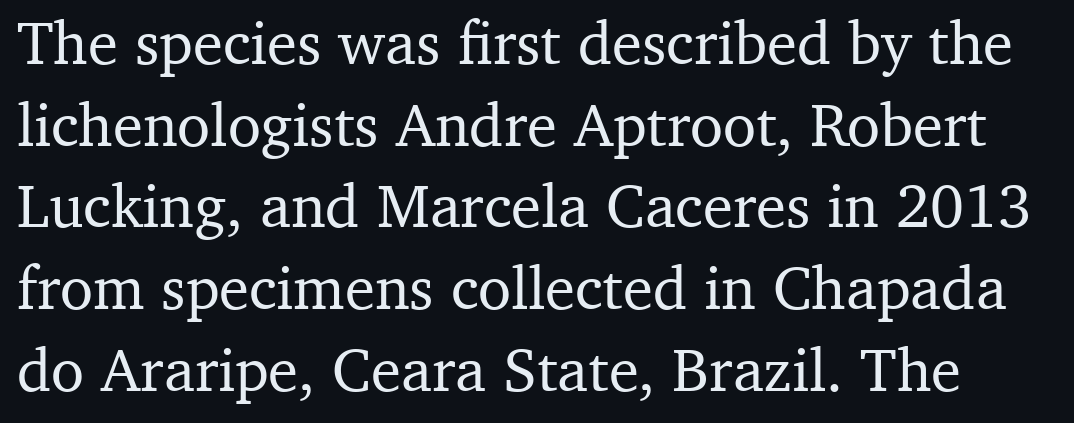
{"serif": "yes", "italic": "no", "width": "normal", "stroke_contrast": "medium", "x_height": "medium", "monospaced": "no", "underline": "no", "line_spacing": "normal", "line_spacing_ratio": 1.34, "letter_spacing": "normal", "letter_spacing_em": 0.0, "glyph_px": 61}
